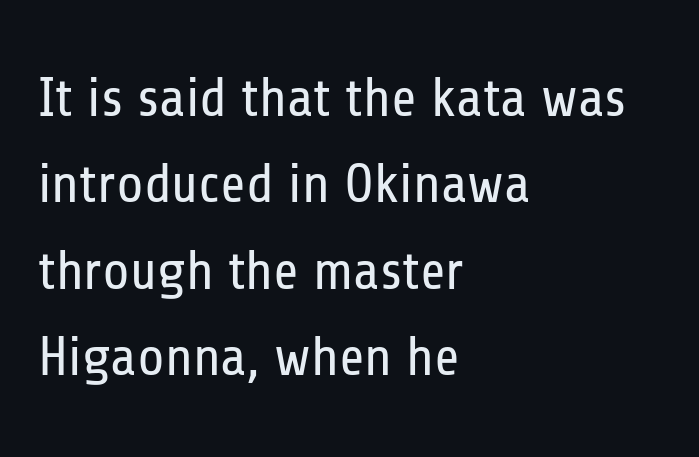
The image shows 55 px regular-weight, condensed sans-serif type, upright; set left-aligned, normal line spacing (1.57x), normal letter spacing, not underlined; low stroke contrast and a medium x-height.
